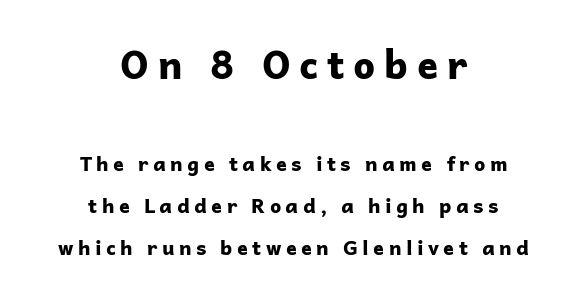
Proportional: the letters do not fall into vertical columns. These words are printed bold, with thick strokes throughout. The typesetter chose a symmetrical, centered arrangement here. Type size steps down from the first block to the second.
